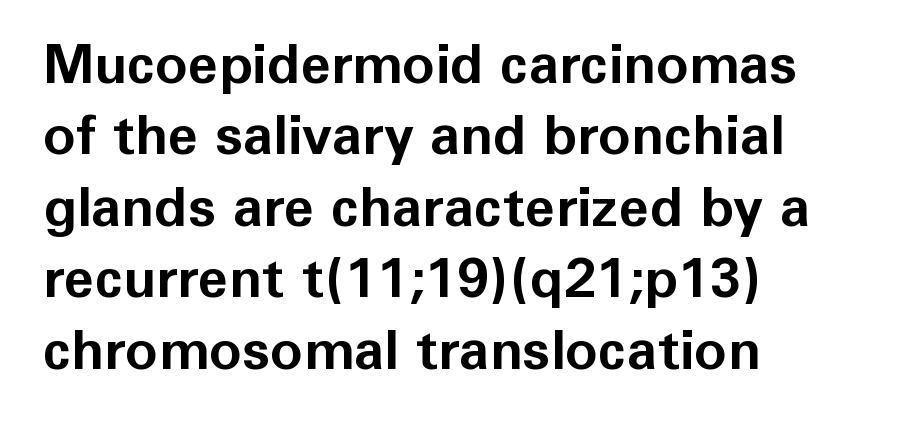
A bare baseline throughout the passage. A typesetter would mark this as roman, not italic. Caption: standard tracking, unaltered. Spacing verdict: proportional, widths tailored to each character.
